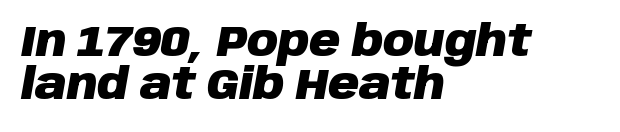
{"italic": "yes", "lean": "right", "slant_degrees": 10, "bold": "yes", "weight": "heavy", "width": "normal", "stroke_contrast": "low", "x_height": "large", "monospaced": "no", "underline": "no", "align": "left", "line_spacing": "tight", "line_spacing_ratio": 1.01, "letter_spacing": "normal", "letter_spacing_em": 0.0, "glyph_px": 43}
